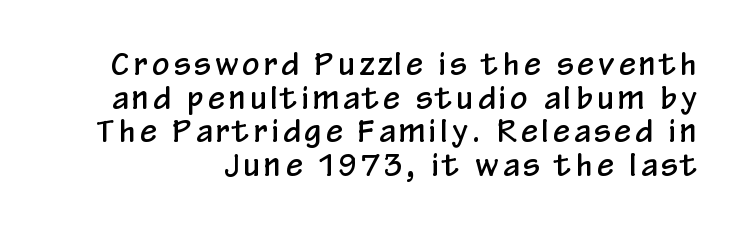
What kind of face is this? One without serifs — a sans. How would I describe the line gaps? Narrow and economical. Plain, unruled lines of type. Unlike italic type, these characters show no tilt at all. Is this a fixed-width face? No — the glyphs have proportional, varying widths.
